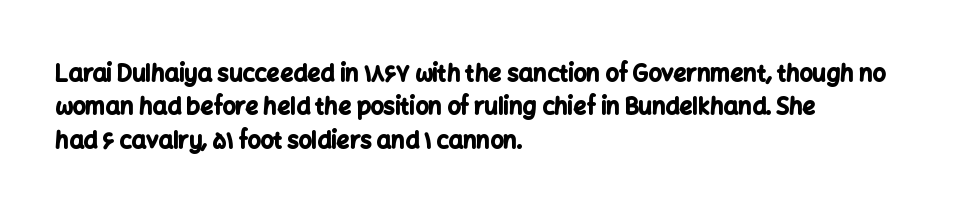
Every letter is thick-stroked: bold, no question. The space directly below the letters is spotless. How would I describe the line gaps? Plain and ordinary. A classic flush-left, rag-right setting is used for this passage. The specimen reads as upright at a glance.
